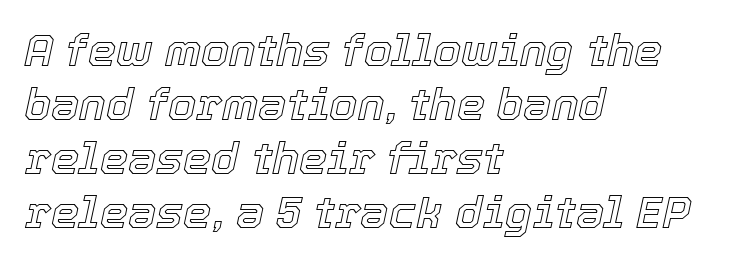
Caption: standard tracking, unaltered. Beneath every word, the page is bare. These lines were composed using italics. Does the copy run flush right? No — it runs flush left. Note the varied advance widths — an 'i' is clearly narrower than an 'm'.
